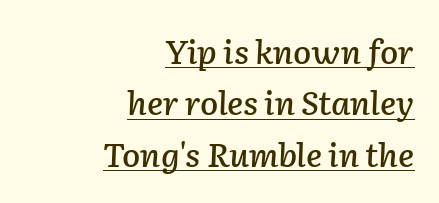
The image shows 33 px text type, italic (leaning right); set right-aligned, normal line spacing (1.56x), normal letter spacing, underlined; low stroke contrast and a medium x-height.
